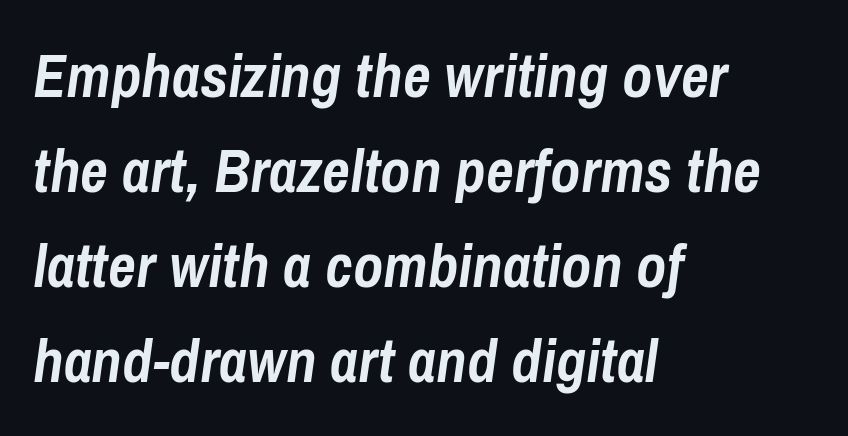
Q: Is the text bold? A: Yes.
Q: Is the text italic (slanted)? A: Yes, it leans right by about 8 degrees.
Q: Is the text underlined? A: No.
Q: How is the paragraph aligned? A: Left-aligned.
Q: Is the spacing between letters normal or unusually wide? A: Normal.
Q: Is the spacing between lines tight, normal or loose? A: Normal.
Q: Width (condensed, normal, or wide)? A: Condensed.
Q: Stroke contrast? A: Low.
Q: x-height? A: Medium.
Q: Monospaced? A: No.
